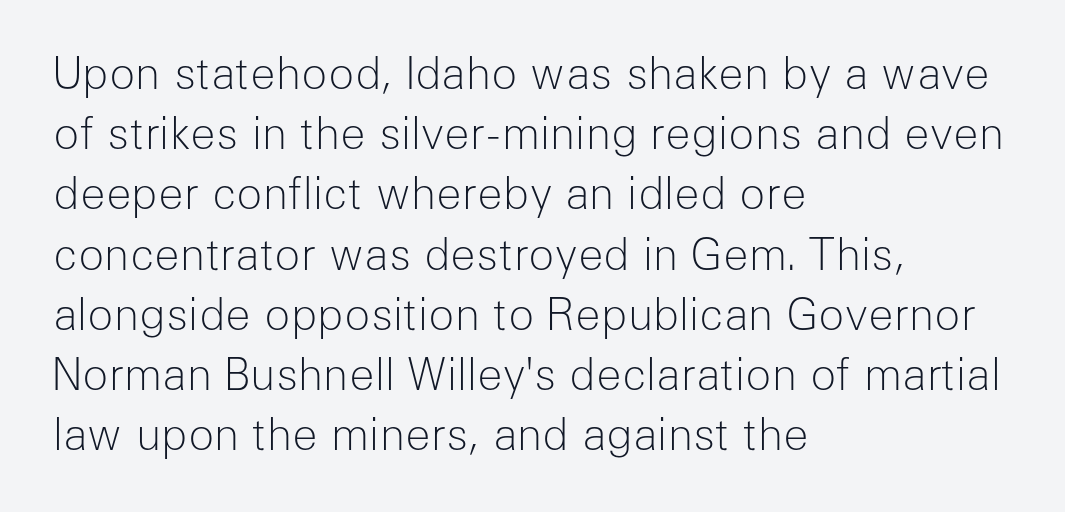
Q: Is the text bold? A: No.
Q: Is the text italic (slanted)? A: No, it is upright.
Q: Is the typeface a serif or a sans-serif typeface? A: Sans-serif.
Q: Is the text underlined? A: No.
Q: How is the paragraph aligned? A: Left-aligned.
Q: Is the spacing between letters normal or unusually wide? A: Normal.
Q: Is the spacing between lines tight, normal or loose? A: Normal.
Q: Width (condensed, normal, or wide)? A: Normal.
Q: Stroke contrast? A: Low.
Q: x-height? A: Medium.
Q: Monospaced? A: No.
